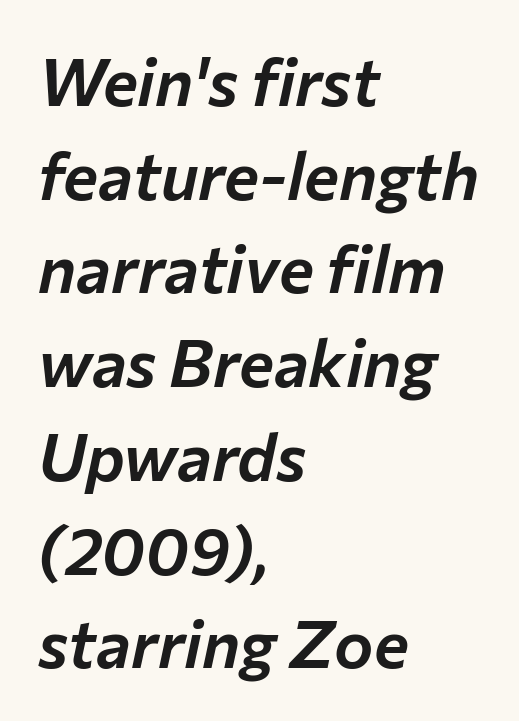
Slanted lettering throughout. The rendering keeps characters at their native spacing. The passage shown is not underscored anywhere. Proportional: the letters do not fall into vertical columns. Is the block centered? No — it sits flush against the left margin.
